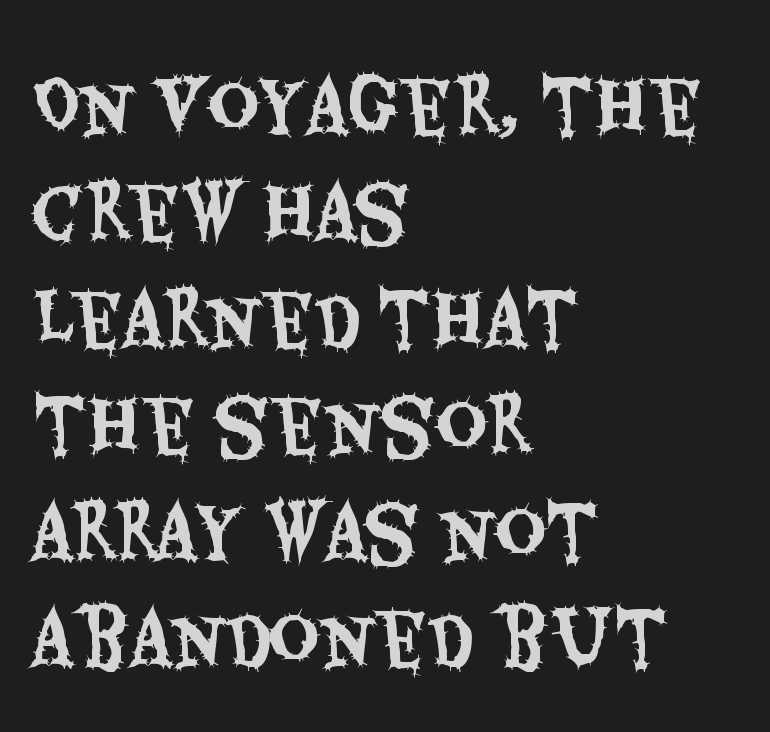
Q: Is the text italic (slanted)? A: No, it is upright.
Q: Is the typeface a serif or a sans-serif typeface? A: Sans-serif.
Q: Is the text underlined? A: No.
Q: How is the paragraph aligned? A: Left-aligned.
Q: Is the spacing between letters normal or unusually wide? A: Normal.
Q: Is the spacing between lines tight, normal or loose? A: Normal.
Q: Width (condensed, normal, or wide)? A: Condensed.
Q: Stroke contrast? A: Medium.
Q: x-height? A: Large.
Q: Monospaced? A: No.
